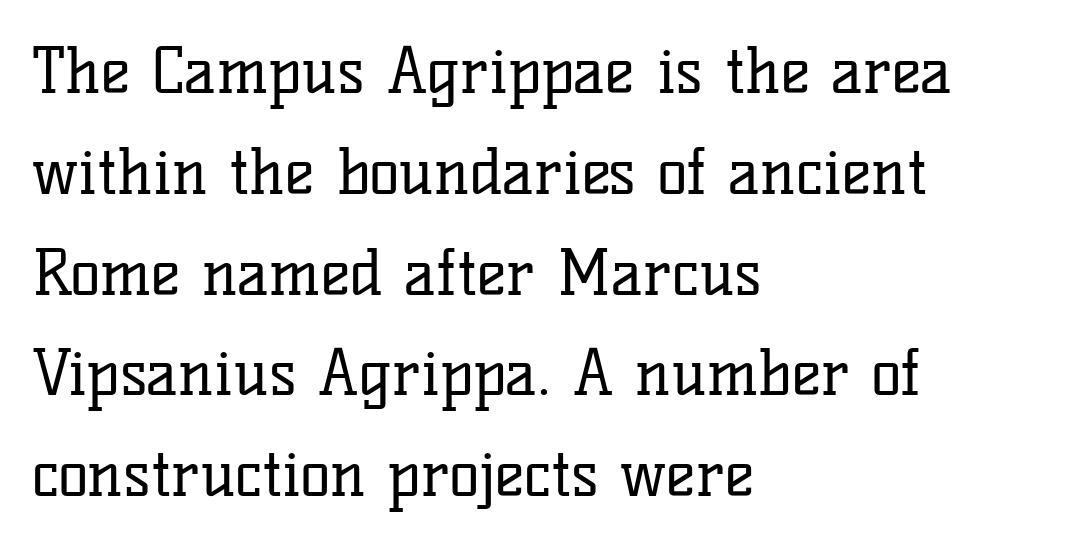
Q: Is the text bold? A: No.
Q: Is the text italic (slanted)? A: No, it is upright.
Q: Is the typeface a serif or a sans-serif typeface? A: Serif.
Q: Is the text underlined? A: No.
Q: How is the paragraph aligned? A: Left-aligned.
Q: Is the spacing between letters normal or unusually wide? A: Normal.
Q: Is the spacing between lines tight, normal or loose? A: Normal.
Q: Width (condensed, normal, or wide)? A: Normal.
Q: Stroke contrast? A: Low.
Q: x-height? A: Medium.
Q: Monospaced? A: No.
